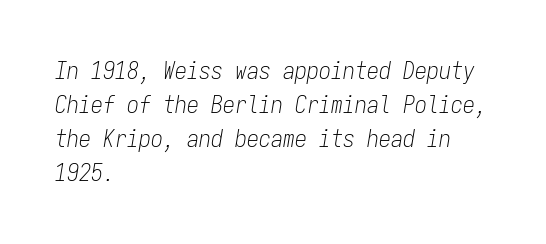
Q: Is the text bold? A: No.
Q: Is the text italic (slanted)? A: Yes, it leans right by about 9 degrees.
Q: Is the text underlined? A: No.
Q: How is the paragraph aligned? A: Left-aligned.
Q: Is the spacing between letters normal or unusually wide? A: Normal.
Q: Is the spacing between lines tight, normal or loose? A: Normal.
